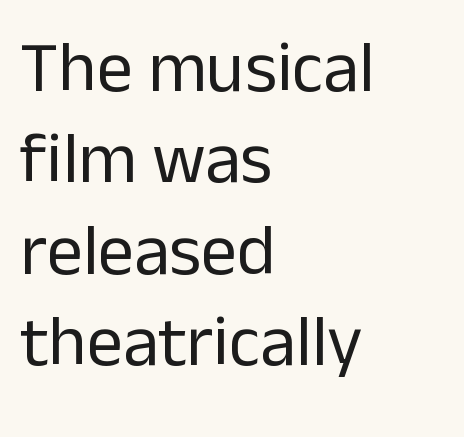
A typesetter would call this proportional, since set widths differ per character. The typesetting does not lean heavy: it is not bold. No extra tracking has been applied to these lines. A typesetter would label this face a sans. Alignment: flush left.
